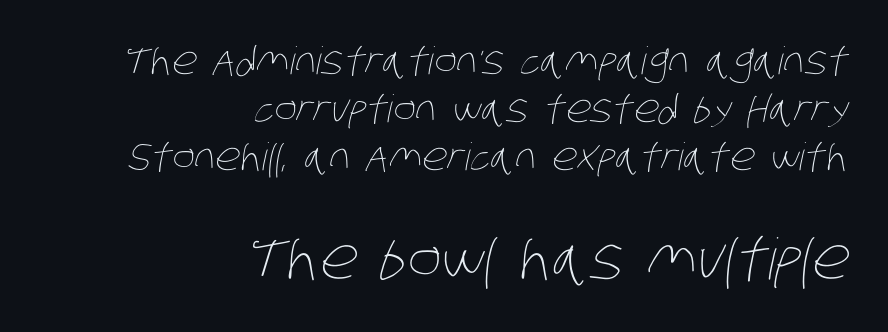
The image shows 57 px thin, condensed type; set right-aligned, normal line spacing (1.26x), normal letter spacing, not underlined; the second (bottom) block is 1.5x larger; low stroke contrast and a large x-height.
